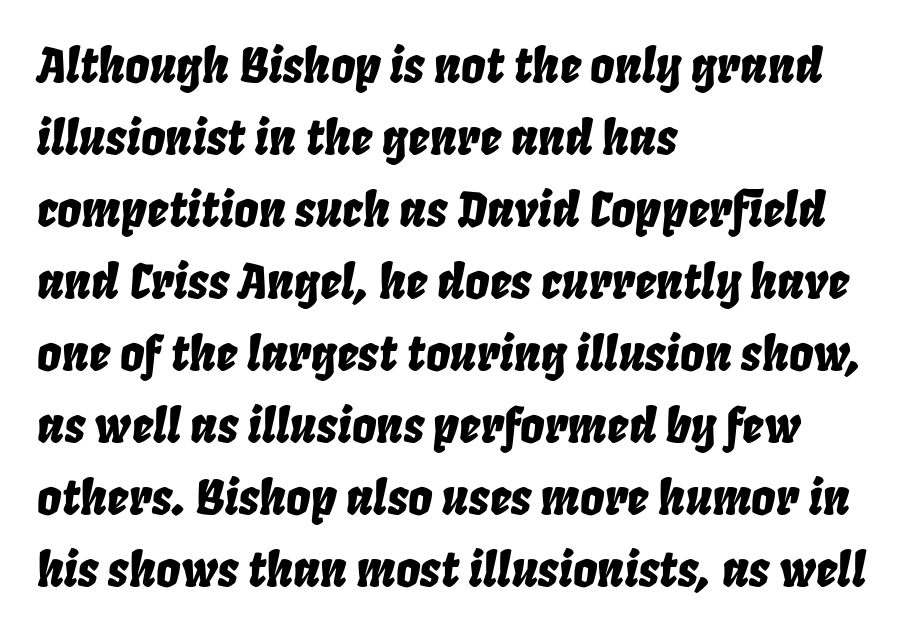
Q: Is the text italic (slanted)? A: Yes, it leans right by about 8 degrees.
Q: Is the text underlined? A: No.
Q: How is the paragraph aligned? A: Left-aligned.
Q: Is the spacing between letters normal or unusually wide? A: Normal.
Q: Is the spacing between lines tight, normal or loose? A: Normal.
Q: Width (condensed, normal, or wide)? A: Condensed.
Q: Stroke contrast? A: Low.
Q: x-height? A: Large.
Q: Monospaced? A: No.
